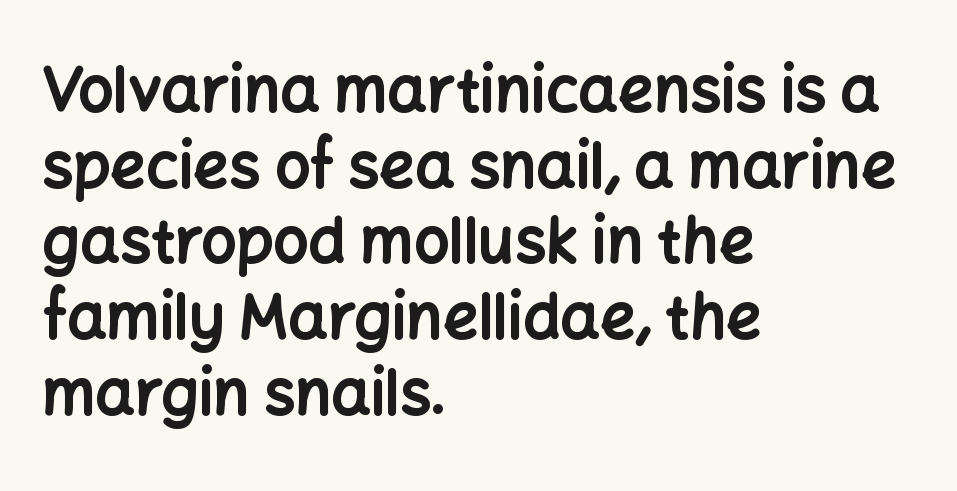
{"serif": "no", "italic": "no", "bold": "yes", "weight": "bold", "width": "normal", "stroke_contrast": "low", "x_height": "medium", "monospaced": "no", "underline": "no", "align": "left", "line_spacing_ratio": 1.22, "letter_spacing": "normal", "letter_spacing_em": 0.0, "glyph_px": 62}
